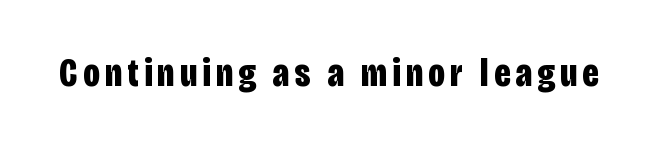
{"serif": "no", "italic": "no", "bold": "yes", "weight": "bold", "width": "condensed", "stroke_contrast": "low", "x_height": "large", "monospaced": "no", "underline": "no", "glyph_px": 40}
